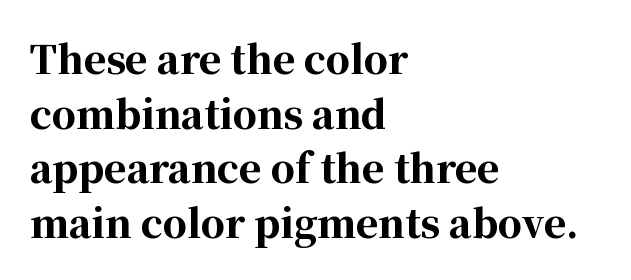
Do the characters align in a grid? No, the font is proportional. Default kerning and tracking; the words read as compact shapes. Nobody drew a line under any word here. Its strokes are broad and dark, the hallmark of bold type. Line spacing here is normal. Type style note: has serifs.
